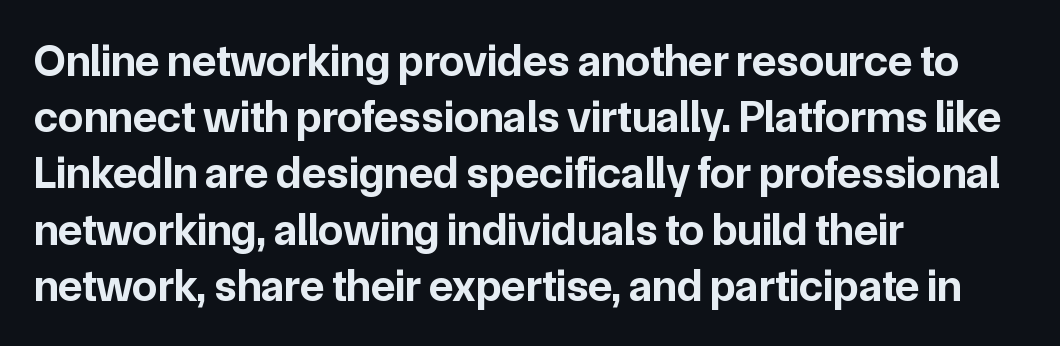
Anything drawn beneath the words? Only blank space. The line texture is even and compact thanks to regular tracking. Proportional: the letters do not fall into vertical columns. Plenty of ink on the page — the face is bold. The type sits square on the baseline with zero lean. Grotesque or geometric, the face here clearly has no serifs.
